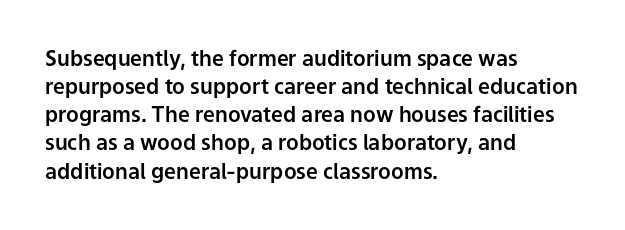
{"italic": "no", "underline": "no", "align": "left", "line_spacing": "normal", "line_spacing_ratio": 1.34, "letter_spacing": "normal", "letter_spacing_em": 0.0, "glyph_px": 21}
